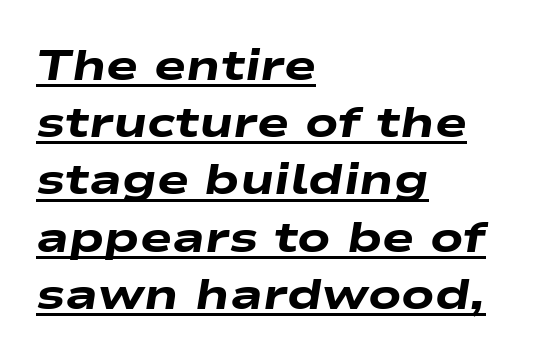
{"italic": "yes", "lean": "right", "slant_degrees": 9, "bold": "yes", "weight": "heavy", "width": "wide", "stroke_contrast": "low", "x_height": "medium", "monospaced": "no", "underline": "yes", "align": "left", "line_spacing": "normal", "line_spacing_ratio": 1.33, "letter_spacing": "normal", "letter_spacing_em": 0.0, "glyph_px": 43}
